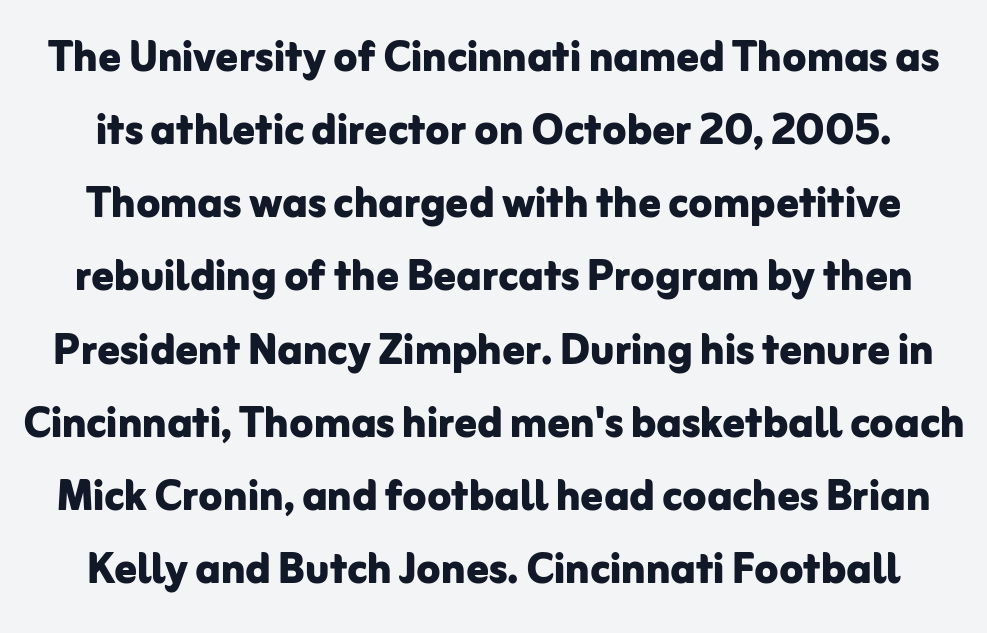
Heavy, bold letterforms. Unlike italic type, these characters show no tilt at all. Nobody drew a line under any word here. The type is set solid horizontally, with unmodified tracking. Proportional: the letters do not fall into vertical columns. Successive baselines arrive at the customary interval.
